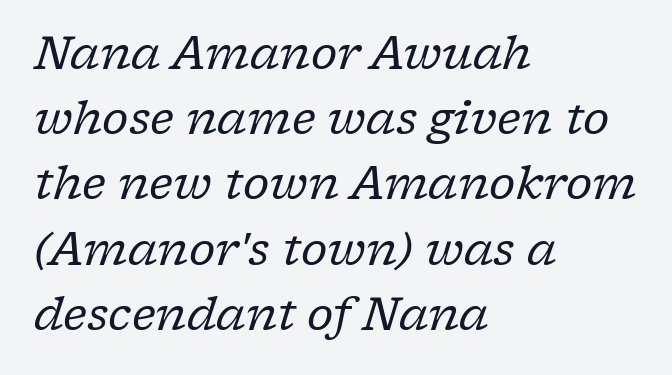
{"serif": "yes", "italic": "yes", "lean": "right", "slant_degrees": 17, "bold": "no", "weight": "regular", "width": "normal", "stroke_contrast": "low", "x_height": "medium", "monospaced": "no", "underline": "no", "align": "left", "line_spacing": "normal", "line_spacing_ratio": 1.45, "letter_spacing": "normal", "letter_spacing_em": 0.0, "glyph_px": 45}
